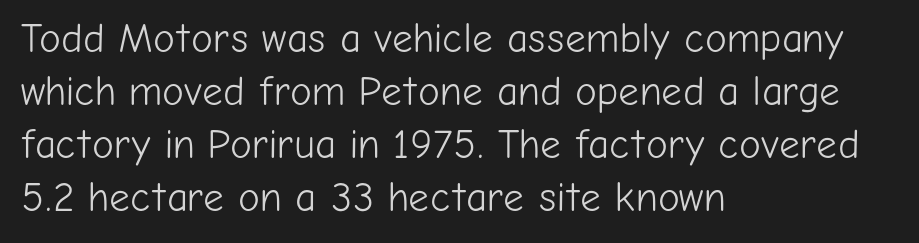
Q: Is the text bold? A: No.
Q: Is the text italic (slanted)? A: No, it is upright.
Q: Is the typeface a serif or a sans-serif typeface? A: Sans-serif.
Q: Is the text underlined? A: No.
Q: How is the paragraph aligned? A: Left-aligned.
Q: Is the spacing between letters normal or unusually wide? A: Normal.
Q: Is the spacing between lines tight, normal or loose? A: Normal.
Q: Width (condensed, normal, or wide)? A: Normal.
Q: Stroke contrast? A: Low.
Q: x-height? A: Medium.
Q: Monospaced? A: No.
